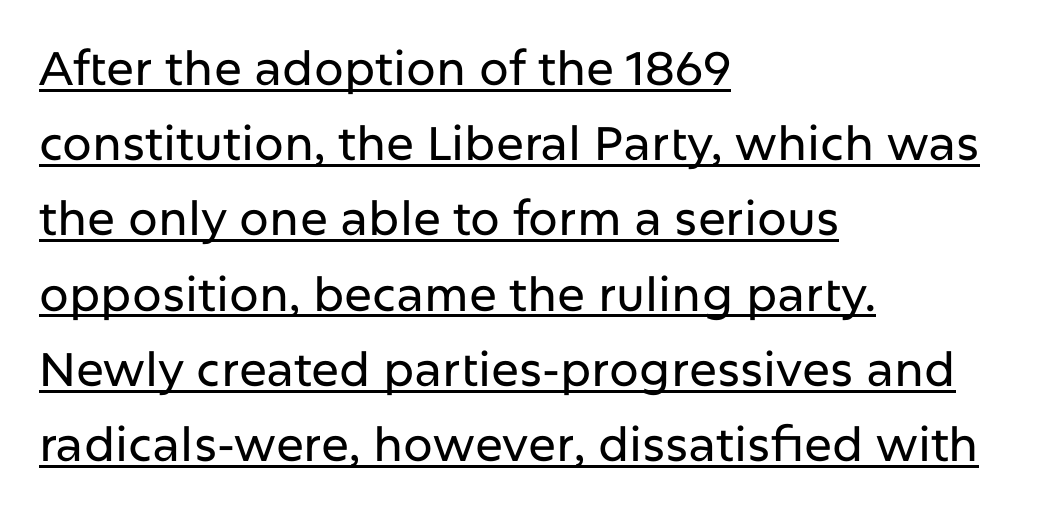
The image shows 47 px sans-serif type, upright; set left-aligned, normal line spacing (1.6x), normal letter spacing, underlined; low stroke contrast and a medium x-height.
